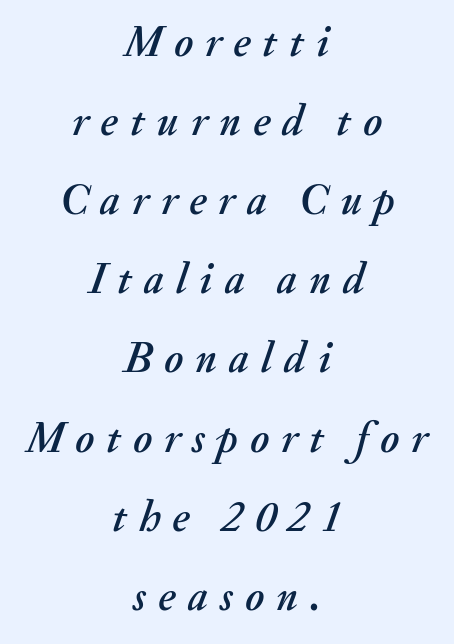
The image shows 43 px text type, italic (leaning right); set centered, line spacing 1.84x, unusually wide letter spacing (+0.28 em), not underlined; medium stroke contrast and a small x-height.
